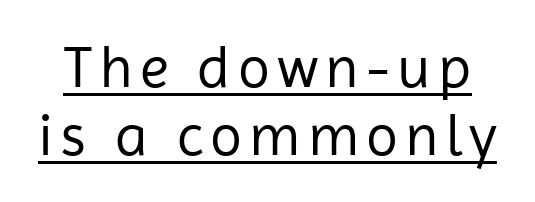
The image shows 59 px regular-weight sans-serif type, upright; set tight line spacing (1.15x), underlined; low stroke contrast and a medium x-height.
